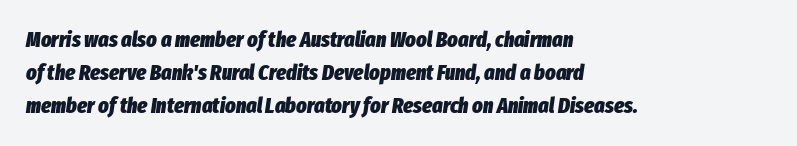
{"italic": "yes", "lean": "right", "slant_degrees": 8, "bold": "yes", "underline": "no", "align": "left", "line_spacing": "normal", "line_spacing_ratio": 1.51, "letter_spacing": "normal", "letter_spacing_em": 0.0, "glyph_px": 22}
